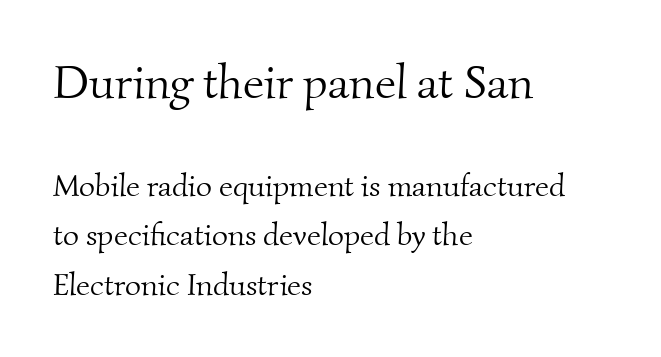
{"serif": "yes", "bold": "no", "weight": "light", "width": "normal", "stroke_contrast": "medium", "x_height": "small", "monospaced": "no", "underline": "no", "align": "left", "line_spacing": "normal", "line_spacing_ratio": 1.6, "letter_spacing": "normal", "letter_spacing_em": 0.0, "larger_block": "first", "size_ratio": 1.52, "glyph_px": 47}
